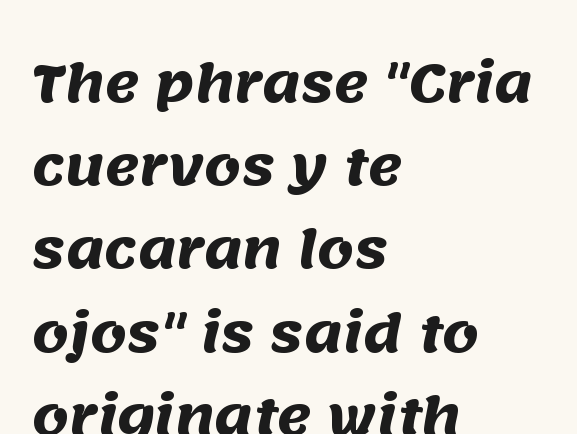
The image shows 52 px heavy sans-serif type; set left-aligned, normal line spacing (1.6x), normal letter spacing, not underlined; medium stroke contrast and a large x-height.
